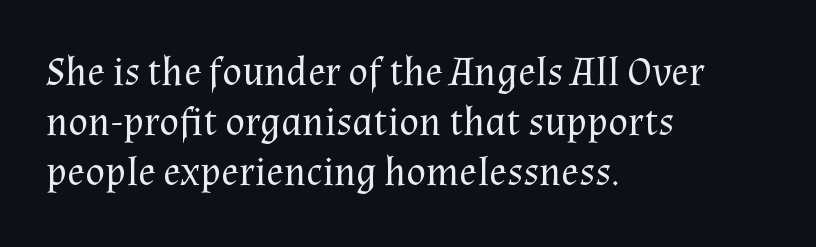
The image shows 41 px regular-weight type, upright; set left-aligned, line spacing 1.22x, normal letter spacing, not underlined; medium stroke contrast and a medium x-height.
